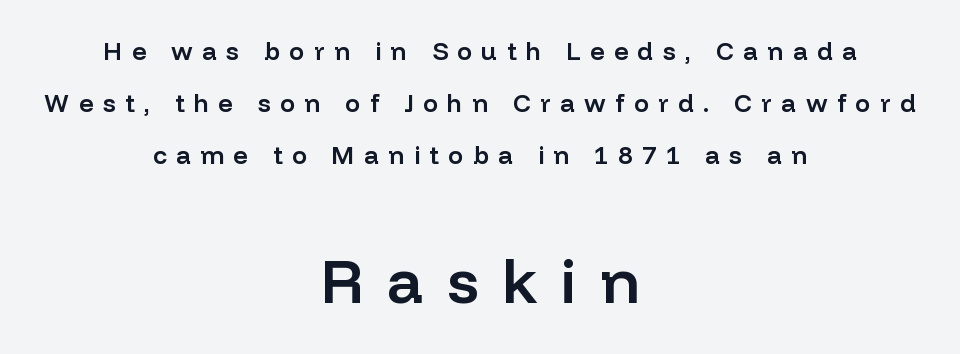
The image shows 62 px semibold sans-serif type, upright; set centered, loose line spacing (2.08x), unusually wide letter spacing (+0.38 em), not underlined; the second (bottom) block is 2.48x larger; low stroke contrast and a medium x-height.
